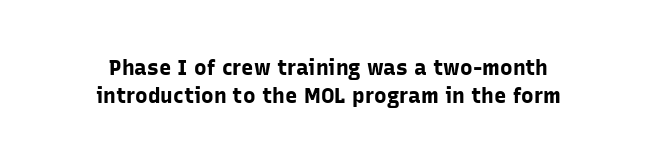
{"italic": "no", "bold": "yes", "underline": "no", "line_spacing": "normal", "line_spacing_ratio": 1.35, "letter_spacing": "normal", "letter_spacing_em": 0.0, "glyph_px": 21}
